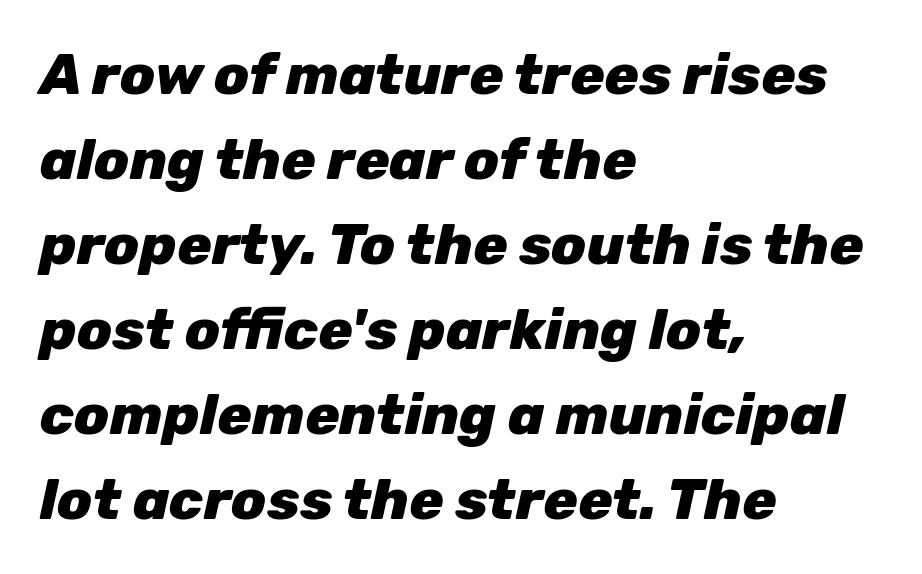
The image shows 57 px heavy type, italic (leaning right); set left-aligned, normal line spacing (1.49x), normal letter spacing, not underlined; low stroke contrast and a medium x-height.
